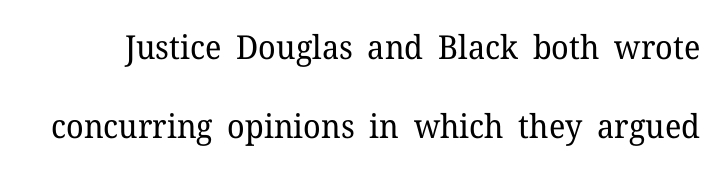
Summary of weight: not heavy and not bold. Characters follow at the spacing the type designer built in. Tall strokes in this sample are plumb rather than angled. This sample trades compactness for vertical openness between lines. Proportional: the letters do not fall into vertical columns. Yep, those are serifs on the letters.
